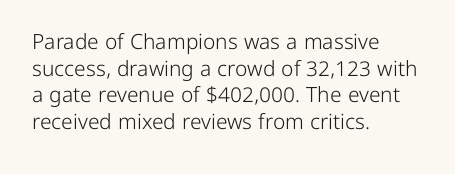
The image shows 21 px text type, upright; set left-aligned, normal line spacing (1.27x), normal letter spacing, not underlined.
